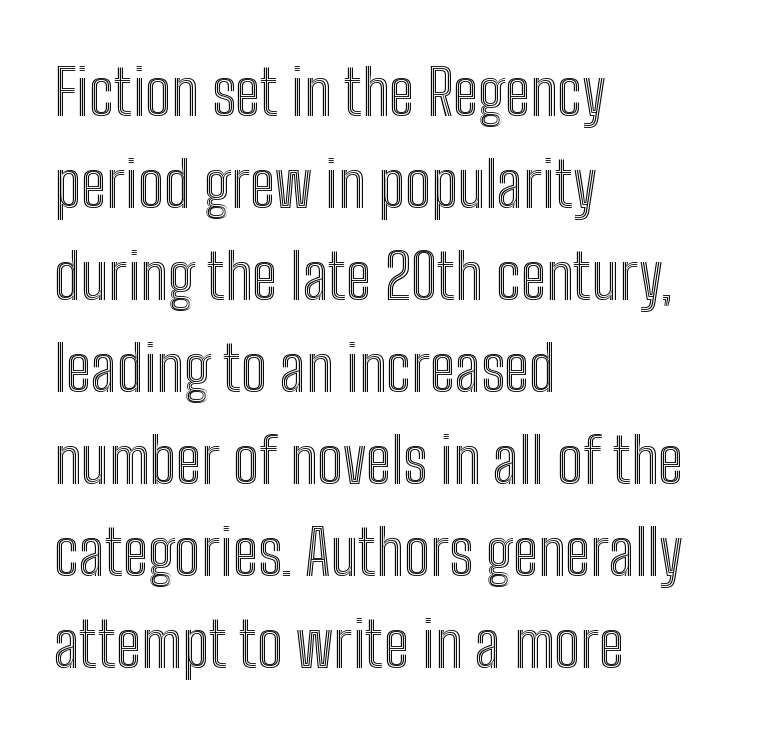
The image shows 63 px condensed type, upright; set left-aligned, normal line spacing (1.46x), normal letter spacing, not underlined; a medium x-height.
